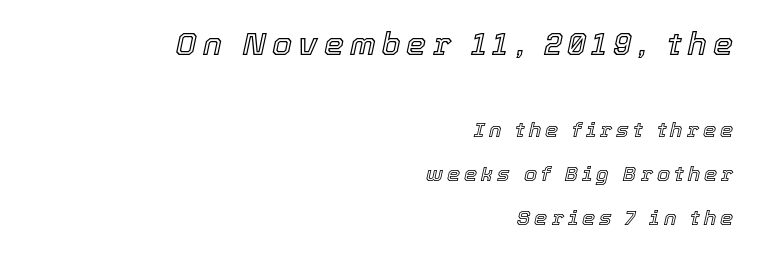
Q: Is the text italic (slanted)? A: Yes, it leans right by about 12 degrees.
Q: Is the text underlined? A: No.
Q: How is the paragraph aligned? A: Right-aligned.
Q: Is the spacing between lines tight, normal or loose? A: Loose.
Q: Which block of text is set in a larger size, the first (top) or the second (bottom)? A: The first (top) one.
Q: Width (condensed, normal, or wide)? A: Normal.
Q: x-height? A: Medium.
Q: Monospaced? A: No.
